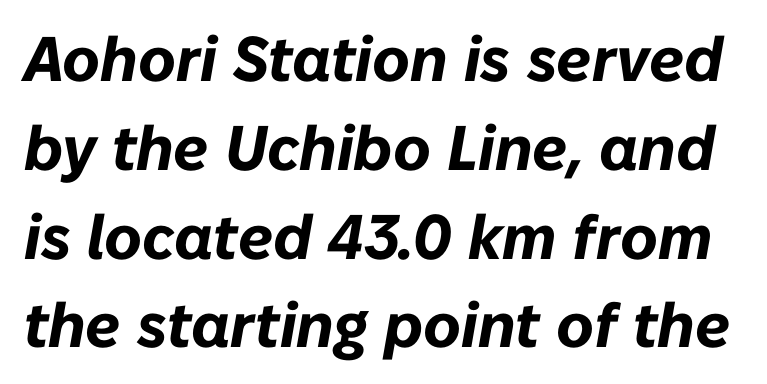
Q: Is the text bold? A: Yes.
Q: Is the text italic (slanted)? A: Yes, it leans right by about 10 degrees.
Q: Is the text underlined? A: No.
Q: Is the spacing between letters normal or unusually wide? A: Normal.
Q: Is the spacing between lines tight, normal or loose? A: Normal.
Q: Width (condensed, normal, or wide)? A: Normal.
Q: Stroke contrast? A: Low.
Q: x-height? A: Medium.
Q: Monospaced? A: No.
